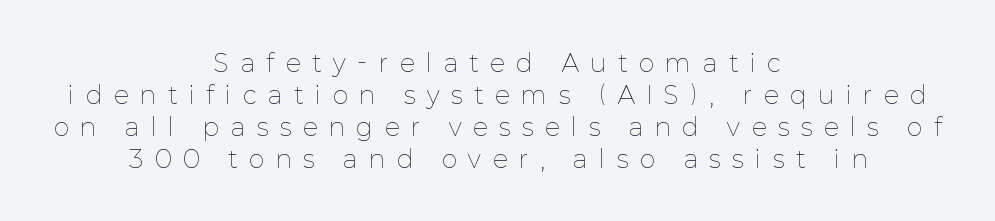
{"italic": "no", "bold": "no", "underline": "no", "align": "center", "line_spacing": "normal", "line_spacing_ratio": 1.33, "letter_spacing": "wide", "letter_spacing_em": 0.49, "glyph_px": 24}
